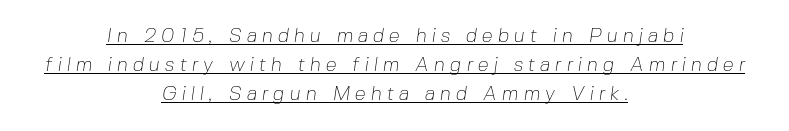
The image shows 20 px text type; set centered, normal line spacing (1.44x), unusually wide letter spacing (+0.24 em), underlined.
